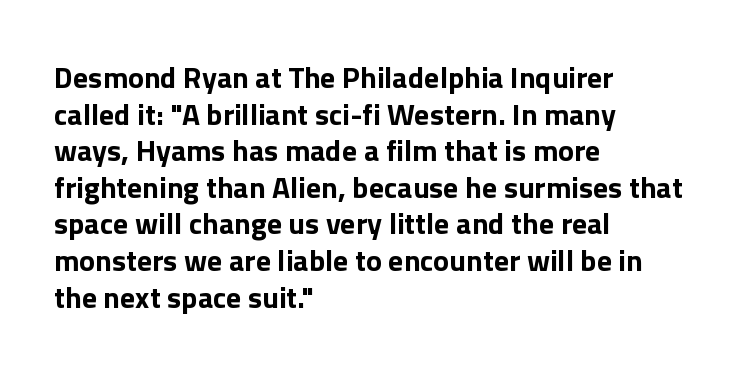
The image shows 30 px bold sans-serif type, upright; set left-aligned, line spacing 1.22x, normal letter spacing, not underlined; a medium x-height.
